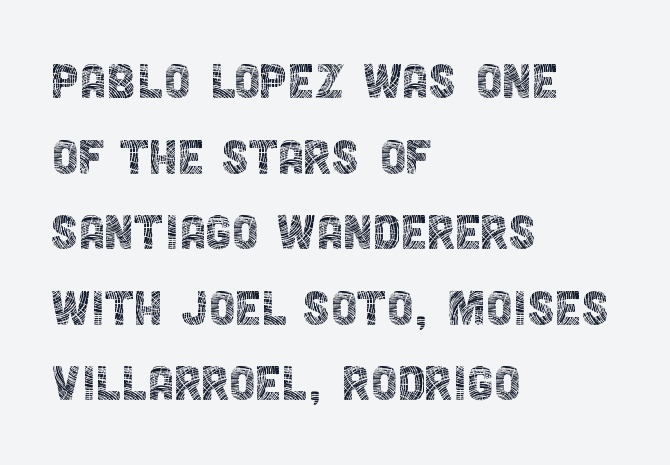
The space directly below the letters is spotless. Proportional: the letters do not fall into vertical columns. The passage shown stacks its lines at a standard gap. Visually the block forms a straight wall on the left and a jagged coastline on the right.
